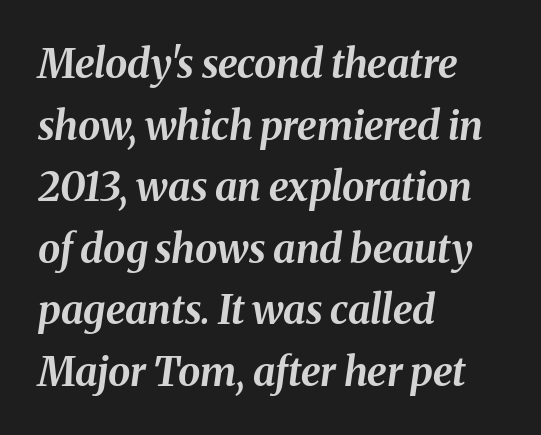
Q: Is the text bold? A: Yes.
Q: Is the text italic (slanted)? A: Yes, it leans right by about 8 degrees.
Q: Is the text underlined? A: No.
Q: How is the paragraph aligned? A: Left-aligned.
Q: Is the spacing between letters normal or unusually wide? A: Normal.
Q: Is the spacing between lines tight, normal or loose? A: Normal.
Q: Width (condensed, normal, or wide)? A: Normal.
Q: Stroke contrast? A: Medium.
Q: x-height? A: Medium.
Q: Monospaced? A: No.
